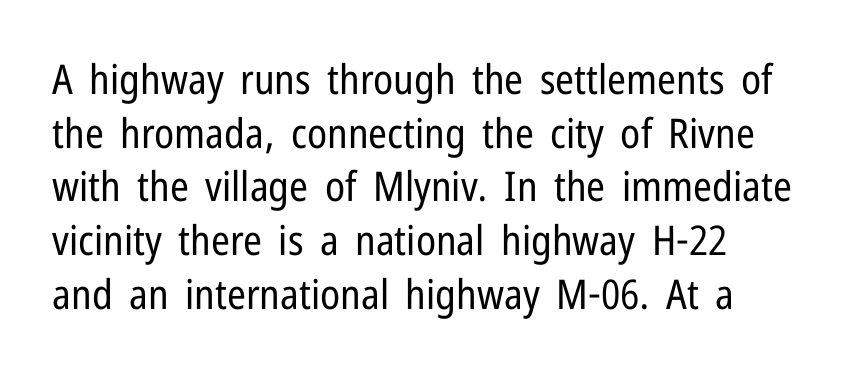
Q: Is the text bold? A: No.
Q: Is the text italic (slanted)? A: No, it is upright.
Q: Is the typeface a serif or a sans-serif typeface? A: Sans-serif.
Q: Is the text underlined? A: No.
Q: Is the spacing between letters normal or unusually wide? A: Normal.
Q: Is the spacing between lines tight, normal or loose? A: Normal.
Q: Width (condensed, normal, or wide)? A: Condensed.
Q: Stroke contrast? A: Low.
Q: x-height? A: Medium.
Q: Monospaced? A: No.
